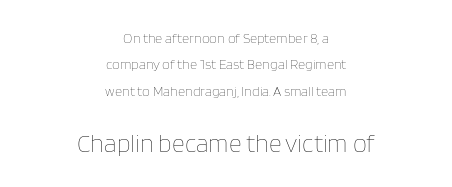
The image shows 25 px text type, upright; set centered, line spacing 1.88x, normal letter spacing, not underlined; the second (bottom) block is 1.79x larger.
